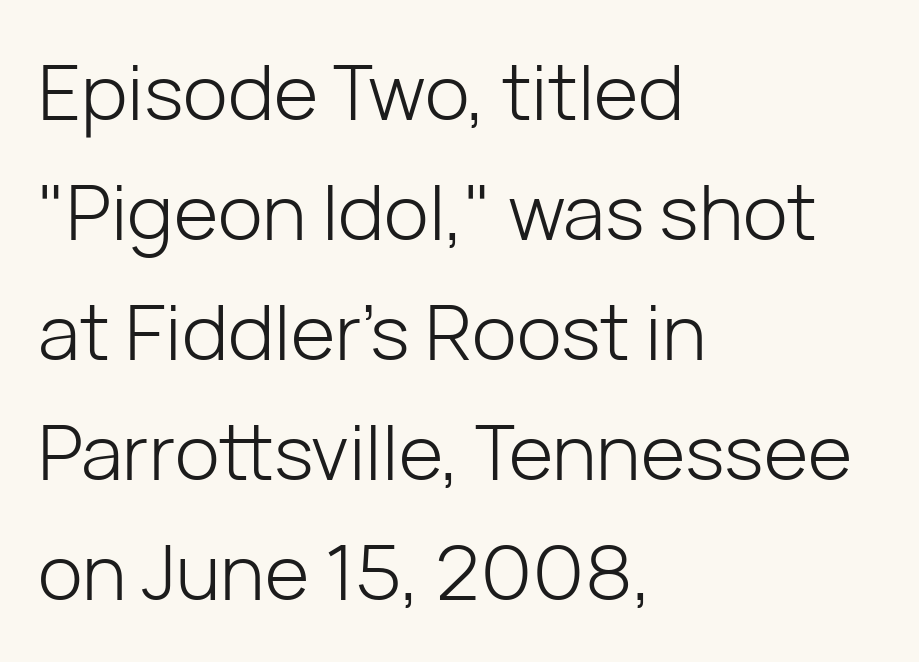
Q: Is the text bold? A: No.
Q: Is the text italic (slanted)? A: No, it is upright.
Q: Is the typeface a serif or a sans-serif typeface? A: Sans-serif.
Q: Is the text underlined? A: No.
Q: How is the paragraph aligned? A: Left-aligned.
Q: Is the spacing between letters normal or unusually wide? A: Normal.
Q: Is the spacing between lines tight, normal or loose? A: Normal.
Q: Width (condensed, normal, or wide)? A: Normal.
Q: Stroke contrast? A: Low.
Q: x-height? A: Medium.
Q: Monospaced? A: No.
